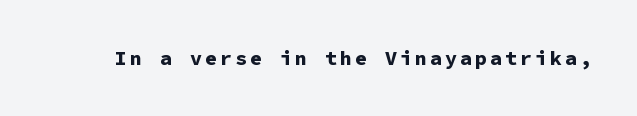
Q: Is the text bold? A: Yes.
Q: Is the text italic (slanted)? A: No, it is upright.
Q: Is the text underlined? A: No.
